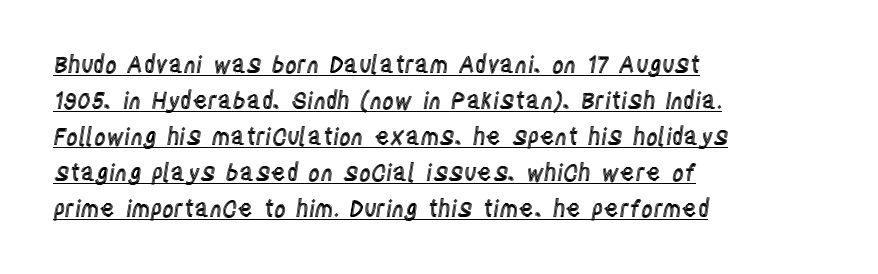
The image shows 23 px text type; set left-aligned, normal line spacing (1.56x), normal letter spacing, underlined.
